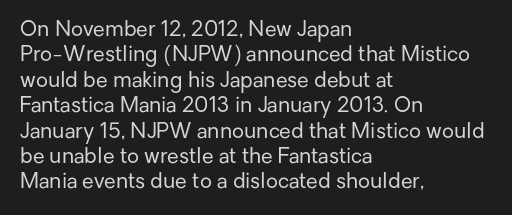
The image shows 21 px text type, upright; set left-aligned, line spacing 1.21x, normal letter spacing, not underlined.
